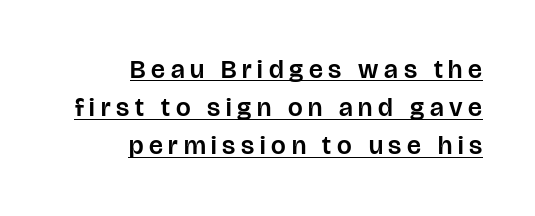
Visually the block forms a straight wall on the right and a jagged coastline on the left. Does a line run under the words? Yes, clearly. Ordinary non-slanted type is in use. Characters follow at a spacing far wider than the type designer built in. If you measured baseline to baseline, you'd find a middling distance.
